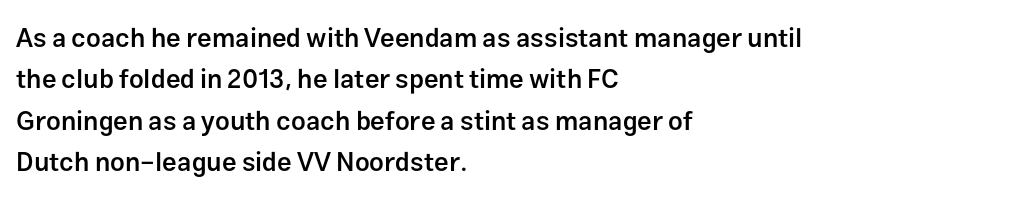
Q: Is the text bold? A: Semi-bold.
Q: Is the text italic (slanted)? A: No, it is upright.
Q: Is the text underlined? A: No.
Q: How is the paragraph aligned? A: Left-aligned.
Q: Is the spacing between letters normal or unusually wide? A: Normal.
Q: Is the spacing between lines tight, normal or loose? A: Normal.
